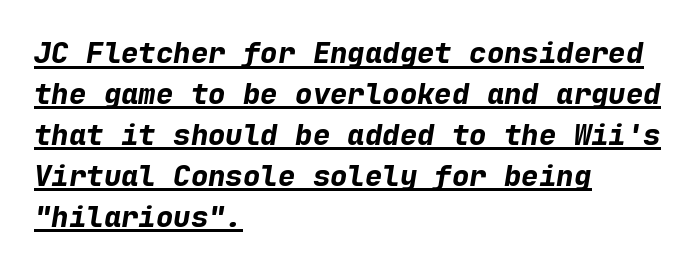
{"italic": "yes", "lean": "right", "slant_degrees": 9, "bold": "yes", "weight": "bold", "width": "normal", "stroke_contrast": "low", "x_height": "medium", "monospaced": "yes", "underline": "yes", "align": "left", "line_spacing": "normal", "line_spacing_ratio": 1.41, "letter_spacing": "normal", "letter_spacing_em": 0.0, "glyph_px": 29}
